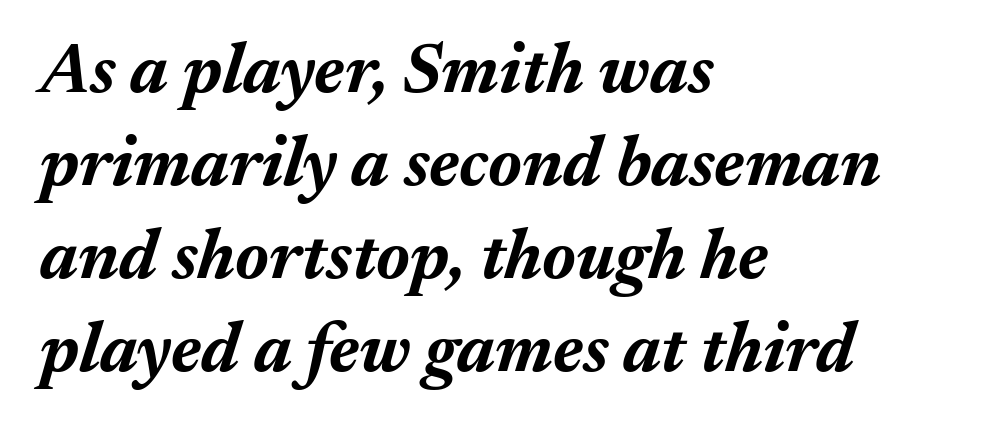
The image shows 70 px bold type, italic (leaning right); set left-aligned, normal line spacing (1.33x), normal letter spacing, not underlined; medium stroke contrast and a medium x-height.
